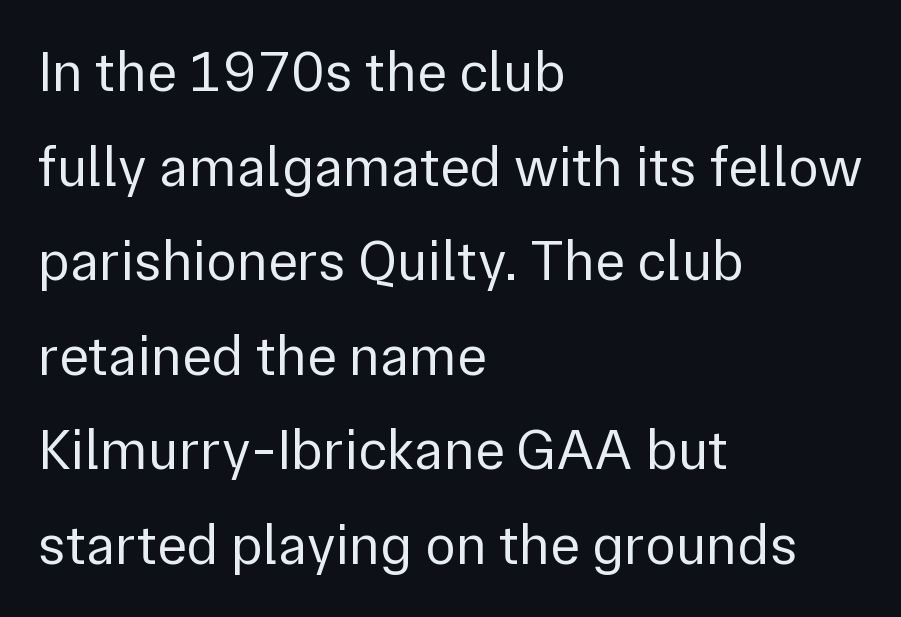
{"serif": "no", "italic": "no", "bold": "no", "weight": "regular", "width": "normal", "x_height": "medium", "monospaced": "no", "underline": "no", "align": "left", "line_spacing": "normal", "line_spacing_ratio": 1.66, "letter_spacing": "normal", "letter_spacing_em": 0.0, "glyph_px": 57}
